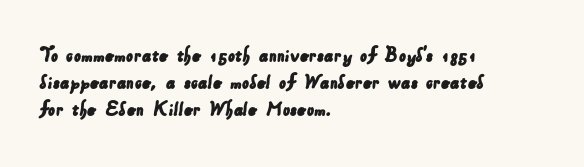
Q: Is the text underlined? A: No.
Q: How is the paragraph aligned? A: Left-aligned.
Q: Is the spacing between letters normal or unusually wide? A: Normal.
